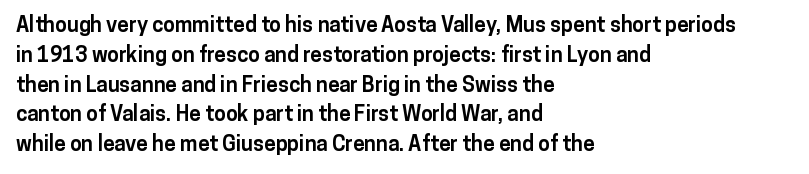
A bare baseline throughout the passage. Heavy-handed strokes throughout: this text is bold. Style check: upright. The setting favours the left margin, as ordinary paragraphs usually do. How are the letters spaced? Ordinarily, with no added tracking.
